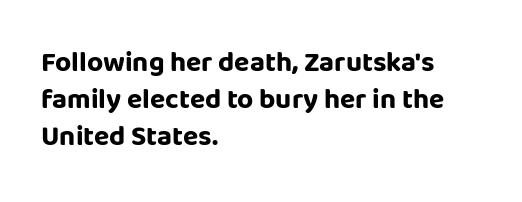
The image shows 28 px bold sans-serif type, upright; set left-aligned, normal line spacing (1.33x), normal letter spacing, not underlined; low stroke contrast and a large x-height.
